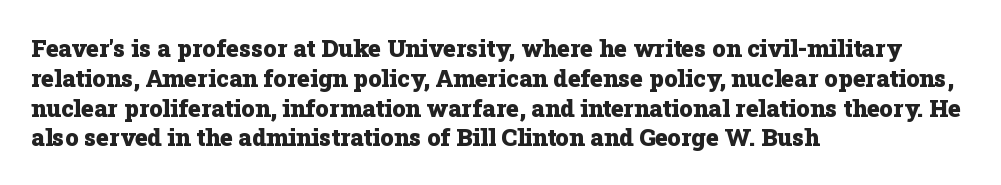
Q: Is the text bold? A: Yes.
Q: Is the text italic (slanted)? A: No, it is upright.
Q: Is the text underlined? A: No.
Q: How is the paragraph aligned? A: Left-aligned.
Q: Is the spacing between letters normal or unusually wide? A: Normal.
